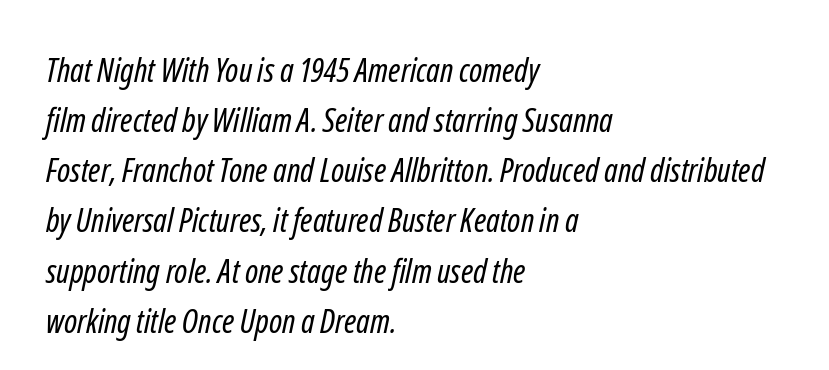
The image shows 33 px regular-weight, condensed sans-serif type; set left-aligned, normal line spacing (1.52x), normal letter spacing, not underlined; low stroke contrast and a medium x-height.
